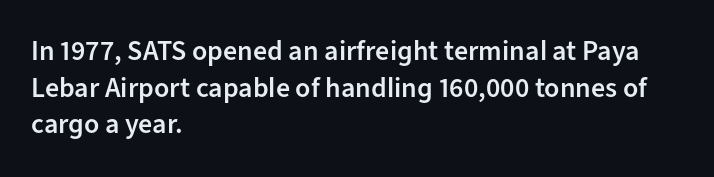
{"serif": "no", "italic": "no", "bold": "semi", "weight": "semibold", "width": "normal", "stroke_contrast": "low", "x_height": "medium", "monospaced": "no", "underline": "no", "align": "left", "line_spacing": "normal", "line_spacing_ratio": 1.31, "letter_spacing": "normal", "letter_spacing_em": 0.0, "glyph_px": 28}
